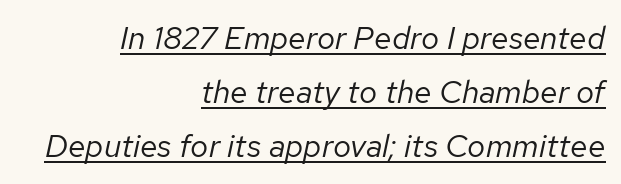
Does the leading feel generous? No, just average. These glyphs show unthickened strokes, regular width or finer. Notice how a bar underscores the lettering throughout. One-word summary of the alignment: right. These lines are rendered in a variable-pitch font.
